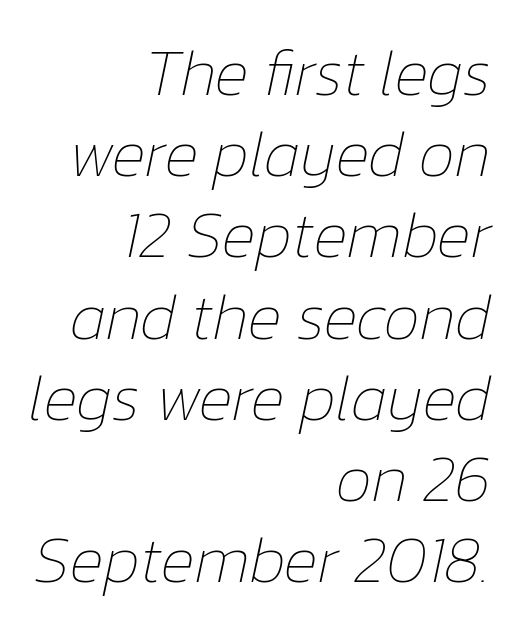
The image shows 65 px thin type, italic (leaning right); set right-aligned, normal line spacing (1.25x), normal letter spacing, not underlined; low stroke contrast and a medium x-height.
